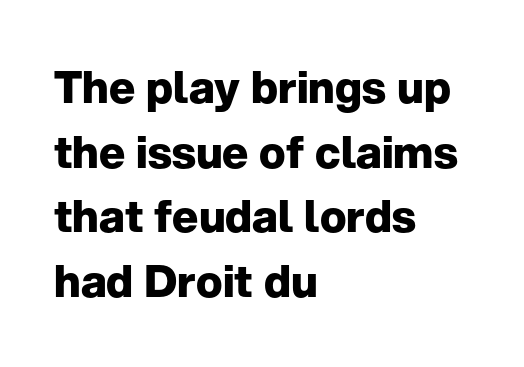
The image shows 44 px heavy sans-serif type, upright; set left-aligned, normal line spacing (1.47x), normal letter spacing, not underlined; low stroke contrast and a medium x-height.
